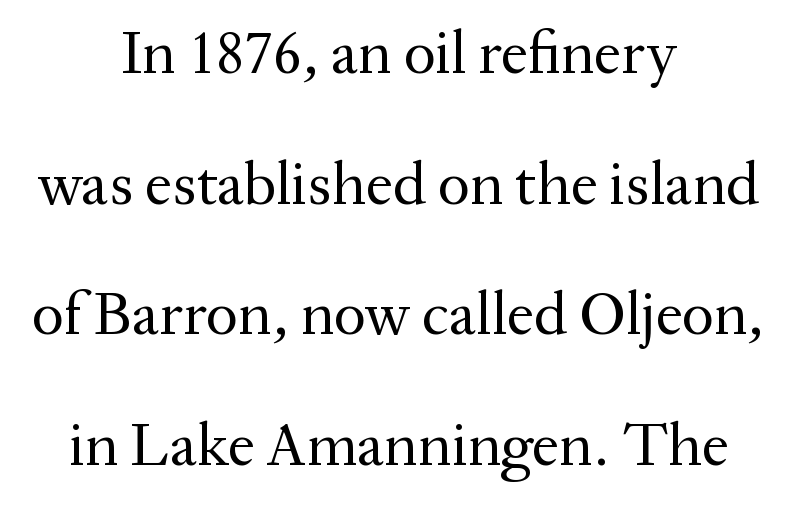
{"serif": "yes", "italic": "no", "bold": "no", "weight": "regular", "width": "normal", "stroke_contrast": "medium", "x_height": "medium", "monospaced": "no", "underline": "no", "align": "center", "line_spacing": "loose", "line_spacing_ratio": 2.14, "letter_spacing": "normal", "letter_spacing_em": 0.0, "glyph_px": 61}
